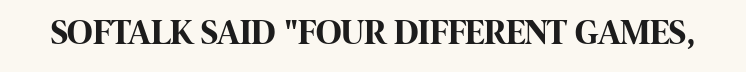
{"serif": "no", "italic": "no", "bold": "yes", "weight": "bold", "width": "condensed", "stroke_contrast": "high", "x_height": "large", "monospaced": "no", "underline": "no", "letter_spacing": "normal", "letter_spacing_em": 0.0, "glyph_px": 35}
